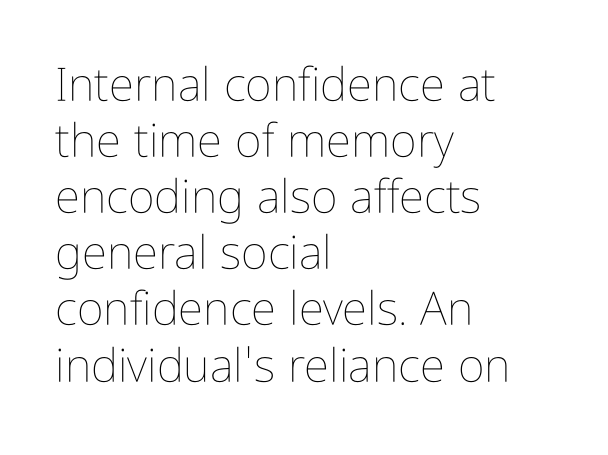
Q: Is the text bold? A: No.
Q: Is the text italic (slanted)? A: No, it is upright.
Q: Is the text underlined? A: No.
Q: How is the paragraph aligned? A: Left-aligned.
Q: Is the spacing between letters normal or unusually wide? A: Normal.
Q: Width (condensed, normal, or wide)? A: Condensed.
Q: Stroke contrast? A: Low.
Q: x-height? A: Medium.
Q: Monospaced? A: No.
